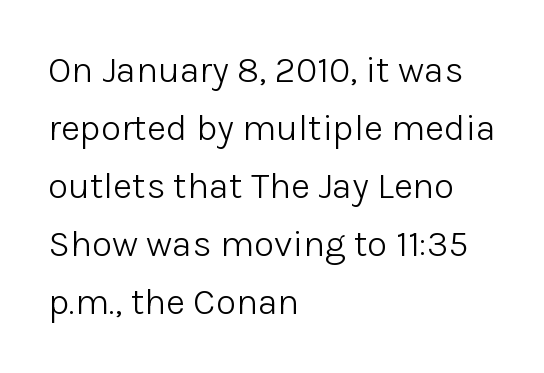
{"serif": "no", "italic": "no", "bold": "no", "weight": "light", "width": "normal", "stroke_contrast": "low", "x_height": "medium", "monospaced": "no", "underline": "no", "align": "left", "line_spacing": "normal", "line_spacing_ratio": 1.57, "letter_spacing": "normal", "letter_spacing_em": 0.0, "glyph_px": 37}
